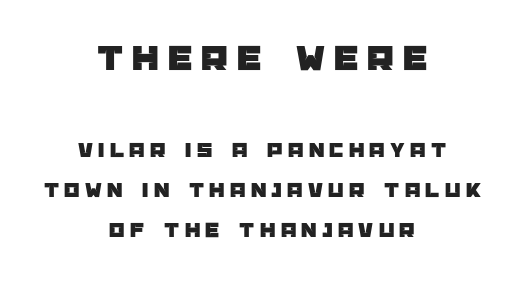
The image shows 38 px sans-serif type, upright; set centered, line spacing 1.82x, unusually wide letter spacing (+0.24 em), not underlined; the first (top) block is 1.73x larger; low stroke contrast and a large x-height.
